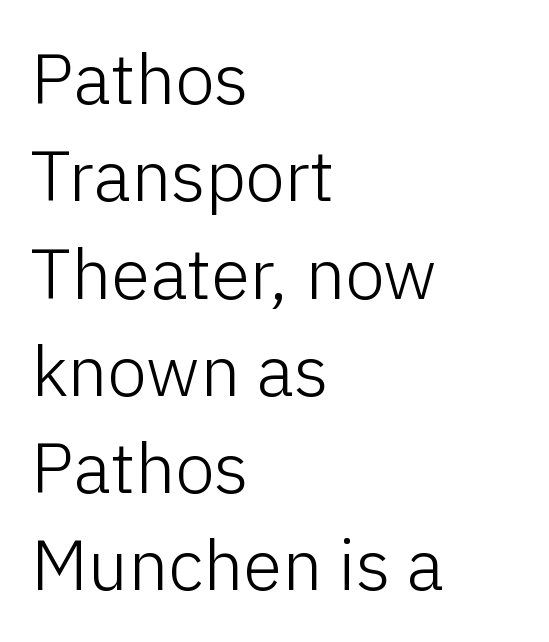
Q: Is the text bold? A: No.
Q: Is the text italic (slanted)? A: No, it is upright.
Q: Is the typeface a serif or a sans-serif typeface? A: Sans-serif.
Q: Is the text underlined? A: No.
Q: How is the paragraph aligned? A: Left-aligned.
Q: Is the spacing between letters normal or unusually wide? A: Normal.
Q: Is the spacing between lines tight, normal or loose? A: Normal.
Q: Width (condensed, normal, or wide)? A: Normal.
Q: Stroke contrast? A: Low.
Q: x-height? A: Medium.
Q: Monospaced? A: No.
